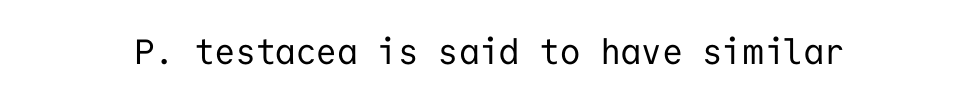
{"serif": "no", "italic": "no", "bold": "no", "weight": "regular", "width": "normal", "stroke_contrast": "low", "x_height": "medium", "monospaced": "yes", "underline": "no", "letter_spacing": "normal", "letter_spacing_em": 0.0, "glyph_px": 35}
